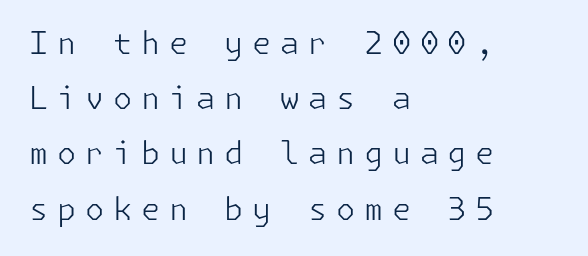
{"serif": "no", "italic": "no", "bold": "no", "weight": "light", "width": "normal", "stroke_contrast": "low", "x_height": "medium", "underline": "no", "align": "left", "line_spacing_ratio": 1.78, "letter_spacing": "wide", "letter_spacing_em": 0.28, "glyph_px": 31}
